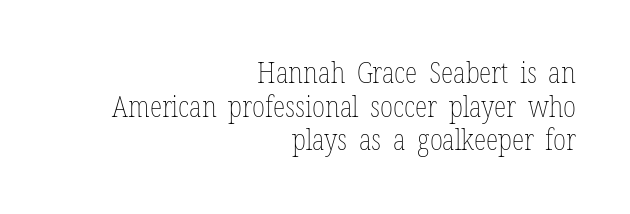
Q: Is the text bold? A: No.
Q: Is the text italic (slanted)? A: No, it is upright.
Q: Is the text underlined? A: No.
Q: How is the paragraph aligned? A: Right-aligned.
Q: Is the spacing between letters normal or unusually wide? A: Normal.
Q: Width (condensed, normal, or wide)? A: Condensed.
Q: Stroke contrast? A: Low.
Q: x-height? A: Medium.
Q: Monospaced? A: No.
